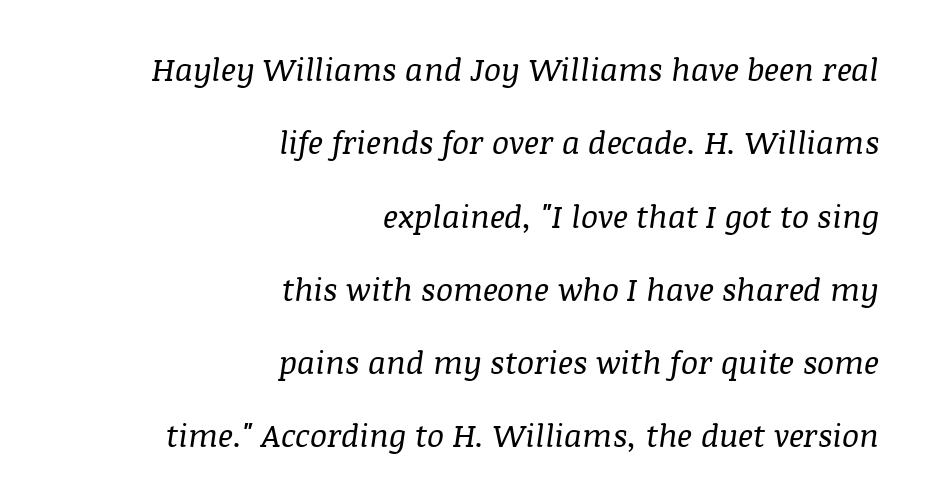
{"serif": "yes", "italic": "yes", "lean": "right", "slant_degrees": 8, "bold": "no", "weight": "regular", "width": "normal", "stroke_contrast": "medium", "x_height": "large", "monospaced": "no", "underline": "no", "align": "right", "line_spacing": "loose", "line_spacing_ratio": 2.29, "letter_spacing": "normal", "letter_spacing_em": 0.0, "glyph_px": 32}
